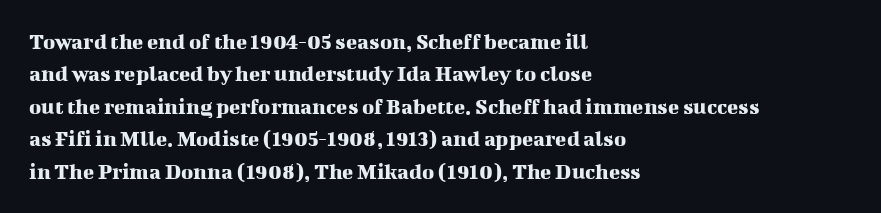
{"italic": "no", "underline": "no", "align": "left", "line_spacing": "normal", "line_spacing_ratio": 1.41, "letter_spacing": "normal", "letter_spacing_em": 0.0, "glyph_px": 23}
